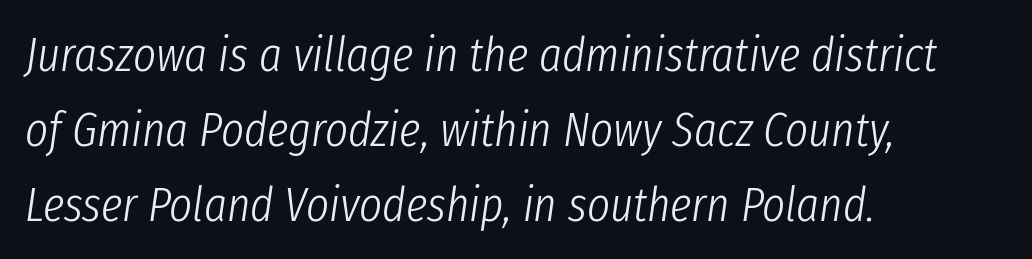
{"italic": "yes", "lean": "right", "slant_degrees": 8, "bold": "no", "weight": "light", "width": "condensed", "stroke_contrast": "low", "x_height": "medium", "monospaced": "no", "underline": "no", "align": "left", "line_spacing": "normal", "line_spacing_ratio": 1.53, "letter_spacing": "normal", "letter_spacing_em": 0.0, "glyph_px": 49}
